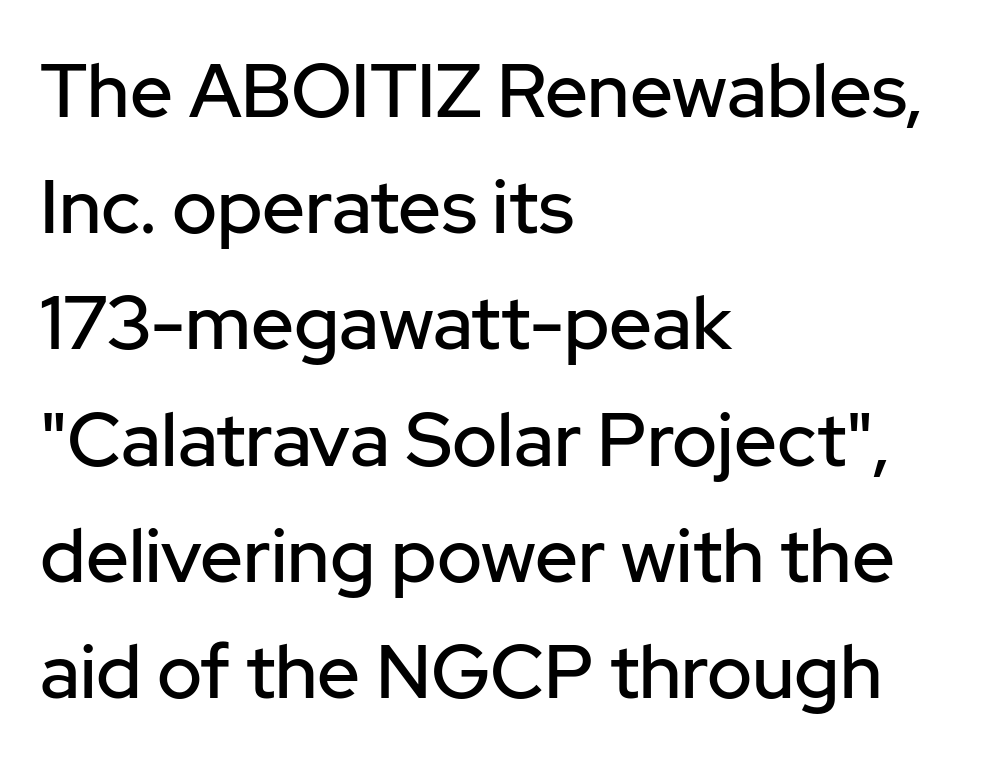
What kind of face is this? One without serifs — a sans. The typesetter chose a ragged-right arrangement here. No word sits above an underline. Spacing between characters is what you'd get straight out of the box. Honestly, the row spacing looks completely unremarkable. The passage shown is typed in a proportional face where columns would drift.
